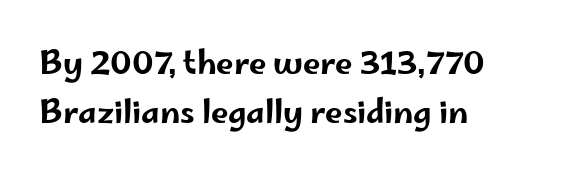
{"serif": "no", "italic": "no", "width": "wide", "stroke_contrast": "low", "x_height": "small", "monospaced": "no", "underline": "no", "align": "left", "line_spacing": "normal", "line_spacing_ratio": 1.58, "letter_spacing": "normal", "letter_spacing_em": 0.0, "glyph_px": 31}
